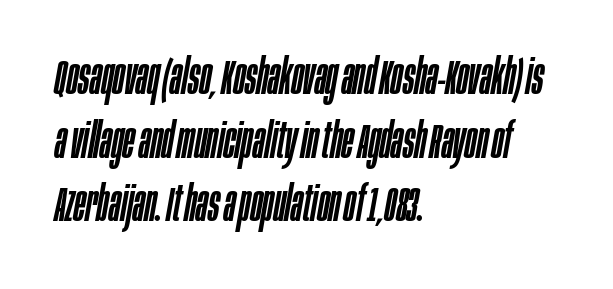
Q: Is the text italic (slanted)? A: Yes, it leans right by about 10 degrees.
Q: Is the text underlined? A: No.
Q: How is the paragraph aligned? A: Left-aligned.
Q: Is the spacing between letters normal or unusually wide? A: Normal.
Q: Is the spacing between lines tight, normal or loose? A: Normal.
Q: Width (condensed, normal, or wide)? A: Condensed.
Q: Stroke contrast? A: Low.
Q: x-height? A: Large.
Q: Monospaced? A: No.
